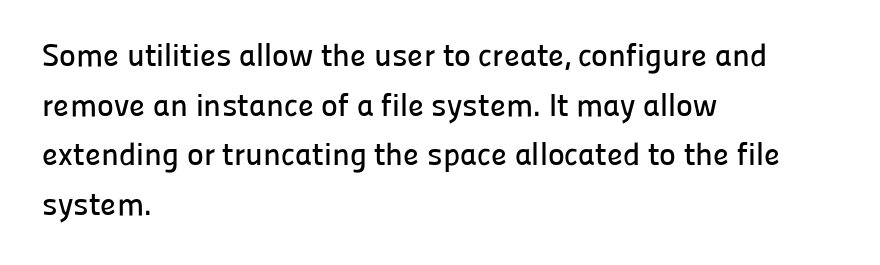
Q: Is the text italic (slanted)? A: No, it is upright.
Q: Is the typeface a serif or a sans-serif typeface? A: Sans-serif.
Q: Is the text underlined? A: No.
Q: How is the paragraph aligned? A: Left-aligned.
Q: Is the spacing between letters normal or unusually wide? A: Normal.
Q: Is the spacing between lines tight, normal or loose? A: Normal.
Q: Width (condensed, normal, or wide)? A: Normal.
Q: Stroke contrast? A: Low.
Q: x-height? A: Medium.
Q: Monospaced? A: No.
